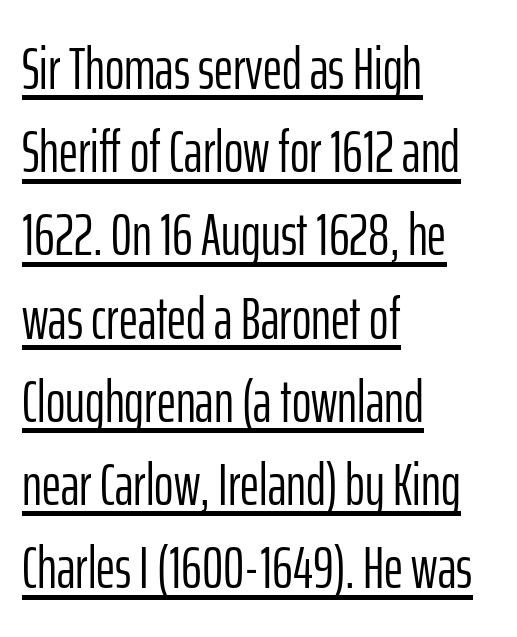
Q: Is the text bold? A: No.
Q: Is the text italic (slanted)? A: No, it is upright.
Q: Is the typeface a serif or a sans-serif typeface? A: Sans-serif.
Q: Is the text underlined? A: Yes.
Q: How is the paragraph aligned? A: Left-aligned.
Q: Is the spacing between letters normal or unusually wide? A: Normal.
Q: Is the spacing between lines tight, normal or loose? A: Normal.
Q: Width (condensed, normal, or wide)? A: Condensed.
Q: Stroke contrast? A: Low.
Q: x-height? A: Medium.
Q: Monospaced? A: No.
